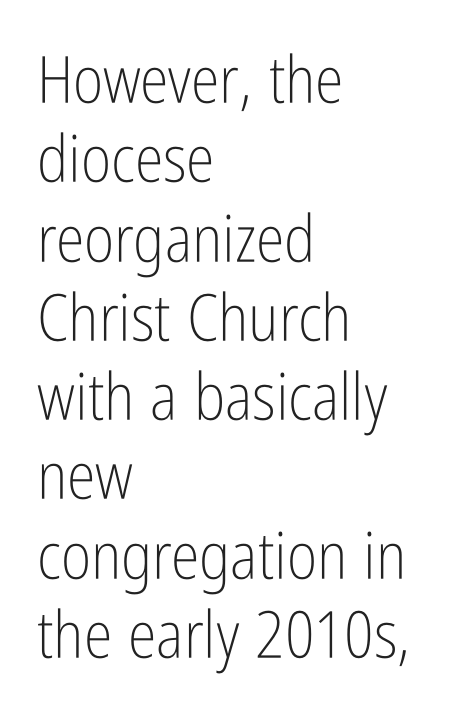
{"serif": "no", "italic": "no", "bold": "no", "weight": "light", "width": "condensed", "stroke_contrast": "low", "x_height": "medium", "monospaced": "no", "underline": "no", "align": "left", "line_spacing_ratio": 1.22, "letter_spacing": "normal", "letter_spacing_em": 0.0, "glyph_px": 65}
